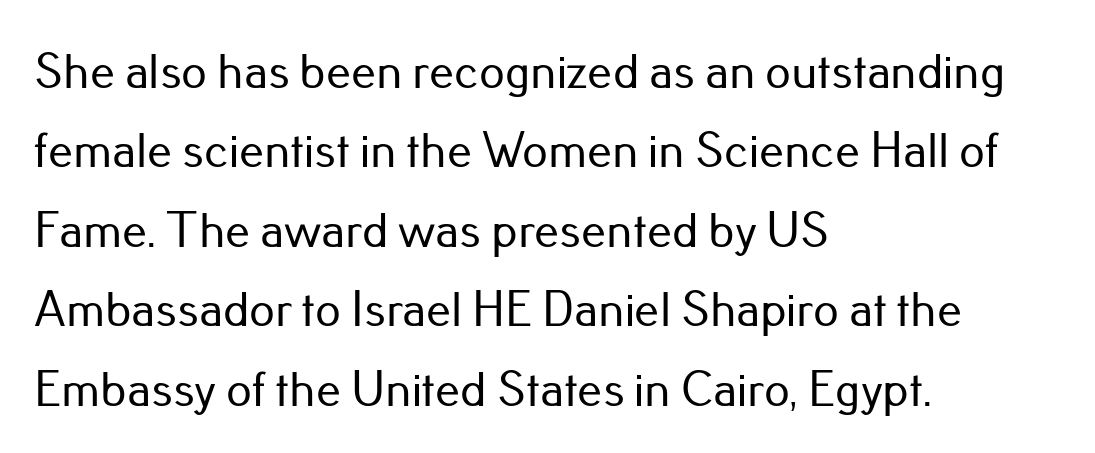
The image shows 50 px sans-serif type, upright; set left-aligned, normal line spacing (1.59x), normal letter spacing, not underlined; low stroke contrast and a small x-height.
